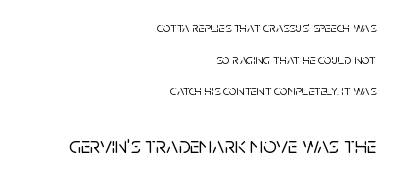
Q: Is the text italic (slanted)? A: No, it is upright.
Q: Is the text underlined? A: No.
Q: How is the paragraph aligned? A: Right-aligned.
Q: Is the spacing between letters normal or unusually wide? A: Normal.
Q: Is the spacing between lines tight, normal or loose? A: Loose.
Q: Which block of text is set in a larger size, the first (top) or the second (bottom)? A: The second (bottom) one.
